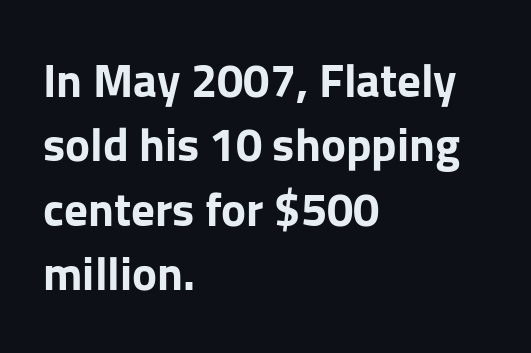
Q: Is the text bold? A: Yes.
Q: Is the text italic (slanted)? A: No, it is upright.
Q: Is the typeface a serif or a sans-serif typeface? A: Sans-serif.
Q: Is the text underlined? A: No.
Q: How is the paragraph aligned? A: Left-aligned.
Q: Is the spacing between letters normal or unusually wide? A: Normal.
Q: Is the spacing between lines tight, normal or loose? A: Normal.
Q: Width (condensed, normal, or wide)? A: Normal.
Q: Stroke contrast? A: Low.
Q: x-height? A: Medium.
Q: Monospaced? A: No.
